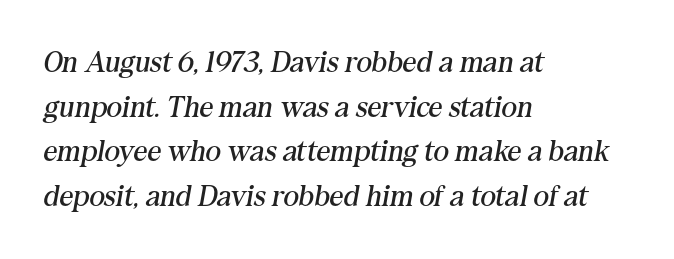
The image shows 30 px regular-weight serif type, italic (leaning right); set left-aligned, normal line spacing (1.49x), normal letter spacing, not underlined; medium stroke contrast and a medium x-height.
